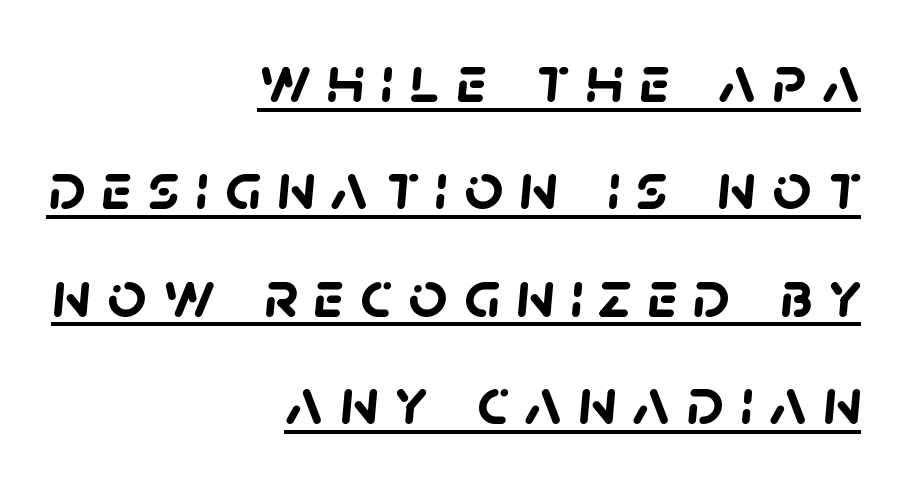
The passage shown is typed in a proportional face where columns would drift. Line ends are locked; line starts wander. Each glyph is drawn with heavy, bold strokes. Successive baselines arrive at the customary interval.
